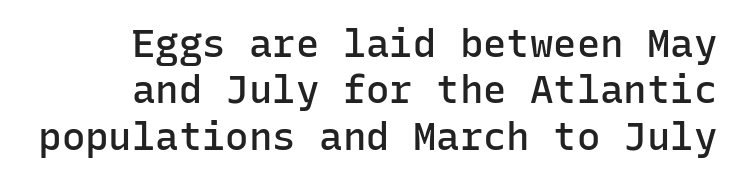
The passage is arranged like a letterhead date or caption credit — flush right. Underline: absent. Strokes here are thickened, but only to semibold level. Style check: upright. The characters display no serif detailing; their extremities are plain. Do the characters align in a grid? Yes, the font is monospaced.
